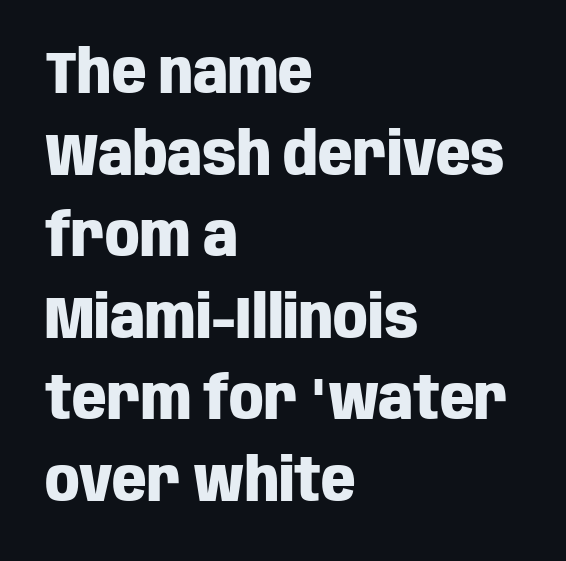
{"serif": "no", "italic": "no", "bold": "yes", "weight": "heavy", "width": "condensed", "stroke_contrast": "low", "x_height": "large", "monospaced": "no", "underline": "no", "align": "left", "line_spacing": "normal", "line_spacing_ratio": 1.36, "letter_spacing": "normal", "letter_spacing_em": 0.0, "glyph_px": 60}
